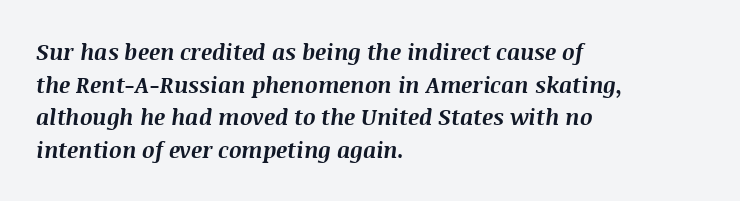
Q: Is the text bold? A: Yes.
Q: Is the text italic (slanted)? A: Yes, it leans right by about 8 degrees.
Q: Is the text underlined? A: No.
Q: How is the paragraph aligned? A: Left-aligned.
Q: Is the spacing between letters normal or unusually wide? A: Normal.
Q: Is the spacing between lines tight, normal or loose? A: Normal.
